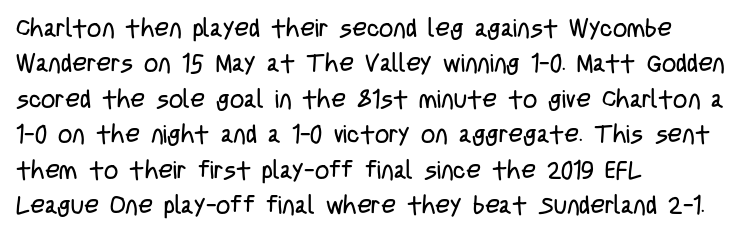
Plain, unruled lines of type. Is the type heavy? It reads as light-to-regular instead. Interline gaps are of average width in this sample. In terms of posture, this sample is upright. These lines are set flush left with a ragged right edge. Nothing unusual about the tracking: characters are spaced as the font intends.
